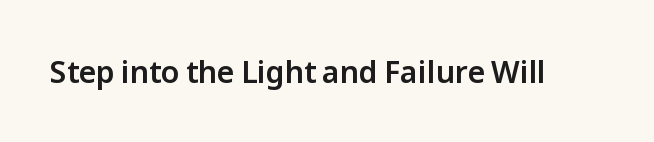
The image shows 30 px sans-serif type, upright; set normal letter spacing, not underlined; low stroke contrast and a medium x-height.
